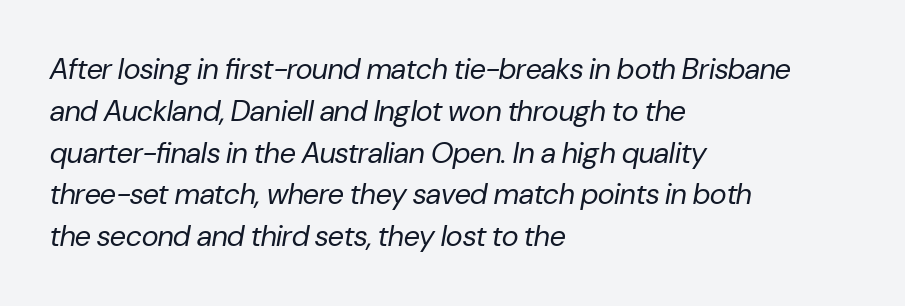
The string is rendered with underlining switched off. Posture: slanted. Each letter keeps its own natural width here, so spacing adapts to shape. There is no visible air inserted between adjacent glyphs. Is there much room between lines? A standard amount, neither cramped nor airy. Typeset ragged right — the left edge is the straight one.
